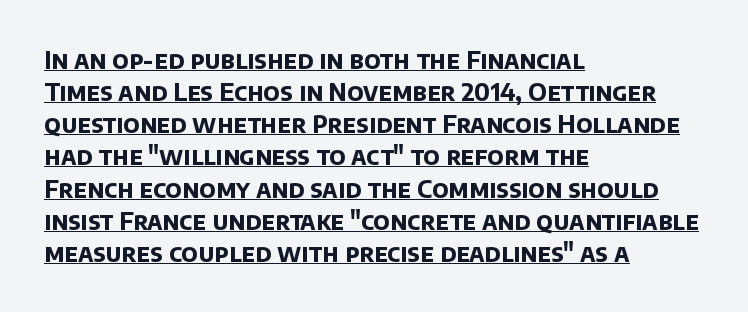
Emphasis by weight is at full strength: bold. Words appear dense and cohesive because spacing is normal. Each line starts at the same left margin while the right side varies. In designer terms, the underline attribute is active on this setting.
